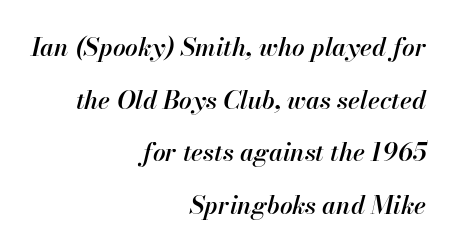
{"italic": "yes", "lean": "right", "slant_degrees": 13, "bold": "semi", "underline": "no", "align": "right", "line_spacing": "loose", "line_spacing_ratio": 2.11, "letter_spacing": "normal", "letter_spacing_em": 0.0, "glyph_px": 25}
